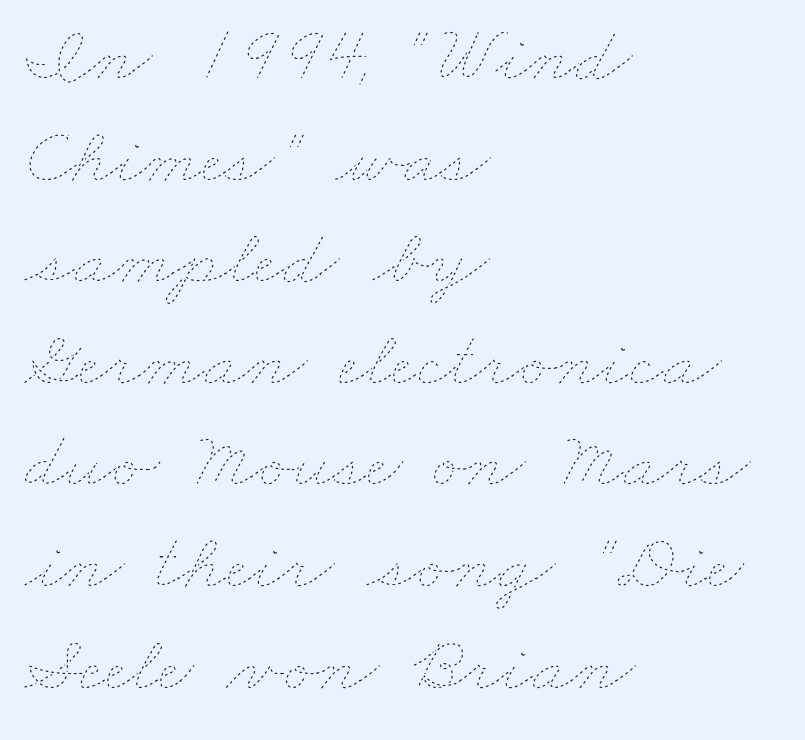
{"bold": "no", "weight": "thin", "width": "wide", "stroke_contrast": "low", "x_height": "small", "monospaced": "no", "underline": "no", "align": "left", "line_spacing": "normal", "line_spacing_ratio": 1.27, "letter_spacing": "normal", "letter_spacing_em": 0.0, "glyph_px": 80}
